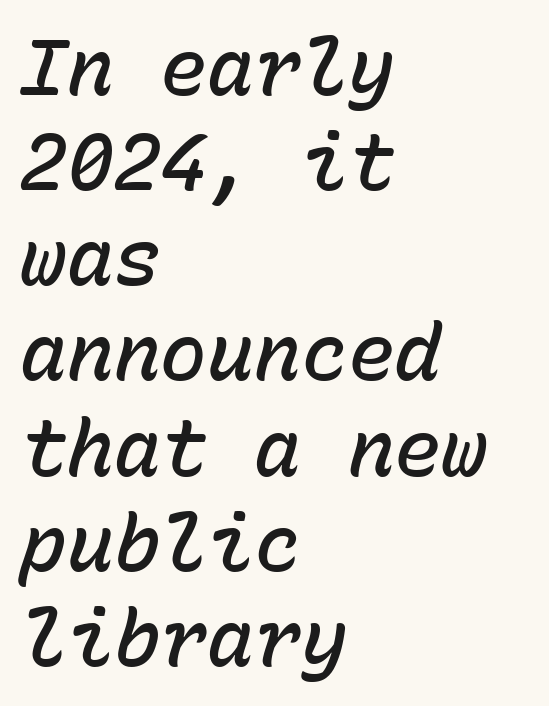
{"italic": "yes", "lean": "right", "slant_degrees": 15, "bold": "semi", "weight": "semibold", "width": "normal", "stroke_contrast": "low", "x_height": "medium", "monospaced": "yes", "underline": "no", "align": "left", "line_spacing_ratio": 1.22, "letter_spacing": "normal", "letter_spacing_em": 0.0, "glyph_px": 78}
